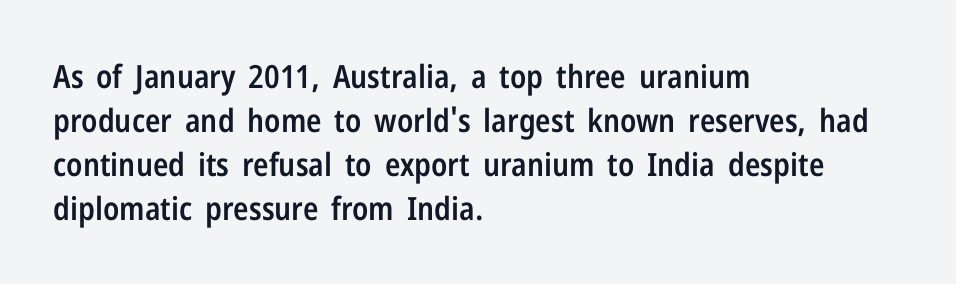
Q: Is the text bold? A: Semi-bold.
Q: Is the text italic (slanted)? A: No, it is upright.
Q: Is the typeface a serif or a sans-serif typeface? A: Sans-serif.
Q: Is the text underlined? A: No.
Q: How is the paragraph aligned? A: Left-aligned.
Q: Is the spacing between letters normal or unusually wide? A: Normal.
Q: Is the spacing between lines tight, normal or loose? A: Normal.
Q: Width (condensed, normal, or wide)? A: Condensed.
Q: Stroke contrast? A: Low.
Q: x-height? A: Medium.
Q: Monospaced? A: No.
